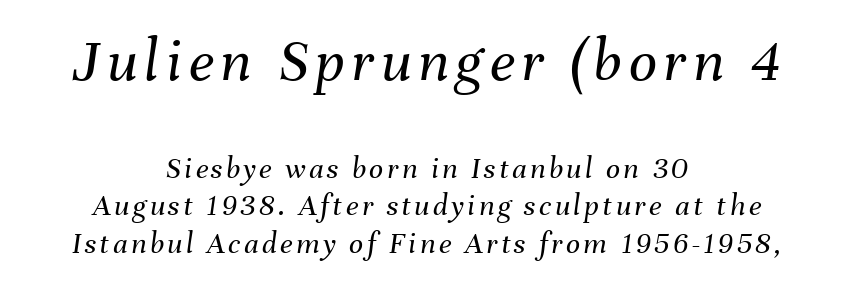
Q: Is the text bold? A: No.
Q: Is the text italic (slanted)? A: Yes, it leans right by about 8 degrees.
Q: Is the text underlined? A: No.
Q: How is the paragraph aligned? A: Centered.
Q: Which block of text is set in a larger size, the first (top) or the second (bottom)? A: The first (top) one.
Q: Width (condensed, normal, or wide)? A: Normal.
Q: Stroke contrast? A: Medium.
Q: x-height? A: Medium.
Q: Monospaced? A: No.
